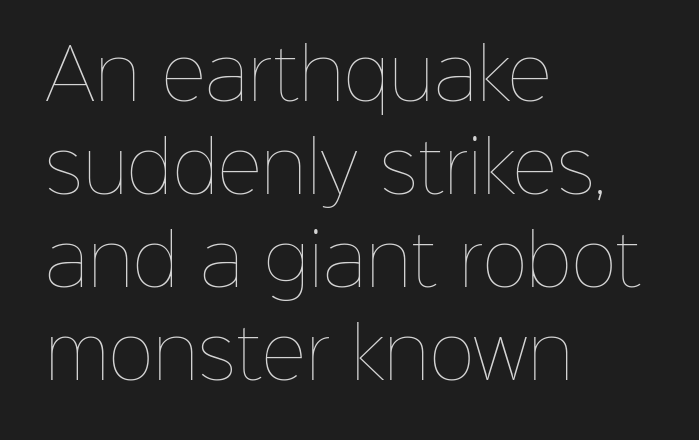
Q: Is the text bold? A: No.
Q: Is the text italic (slanted)? A: No, it is upright.
Q: Is the text underlined? A: No.
Q: How is the paragraph aligned? A: Left-aligned.
Q: Is the spacing between letters normal or unusually wide? A: Normal.
Q: Is the spacing between lines tight, normal or loose? A: Normal.
Q: Width (condensed, normal, or wide)? A: Normal.
Q: Stroke contrast? A: Low.
Q: x-height? A: Medium.
Q: Monospaced? A: No.
